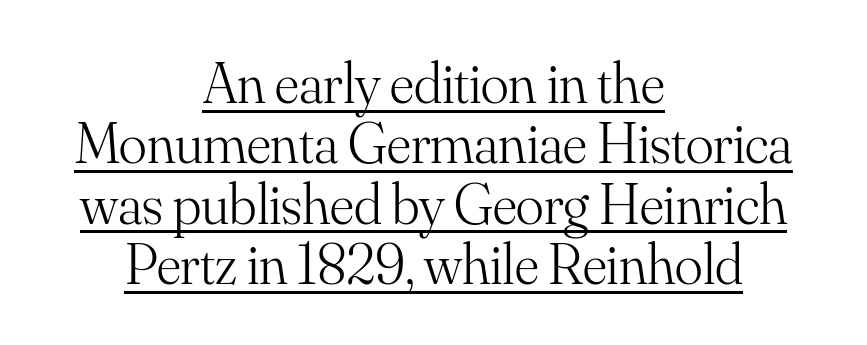
The image shows 58 px light serif type, upright; set centered, tight line spacing (1.04x), normal letter spacing, underlined; medium stroke contrast and a small x-height.
